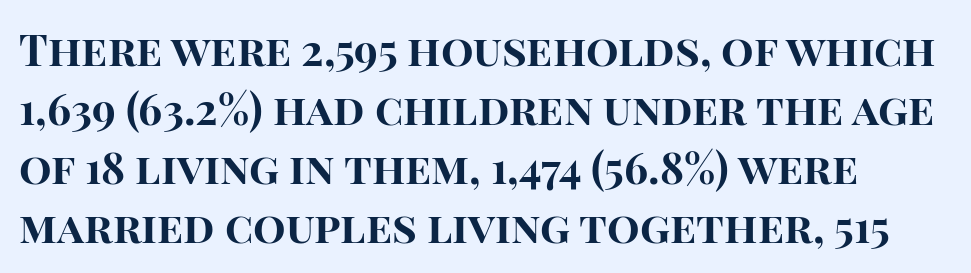
The image shows 43 px bold sans-serif type, upright; set left-aligned, normal line spacing (1.37x), normal letter spacing, not underlined; high stroke contrast and a large x-height.
